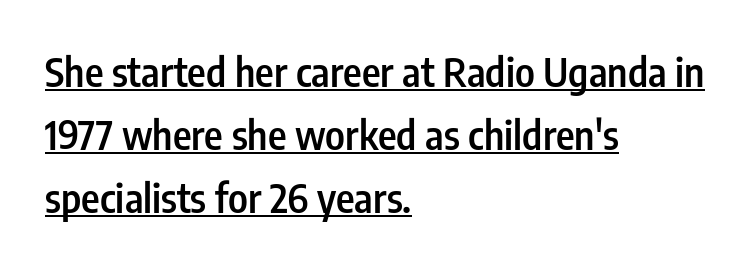
{"serif": "no", "italic": "no", "bold": "semi", "weight": "semibold", "width": "condensed", "stroke_contrast": "low", "x_height": "medium", "monospaced": "no", "underline": "yes", "align": "left", "line_spacing": "normal", "line_spacing_ratio": 1.58, "letter_spacing": "normal", "letter_spacing_em": 0.0, "glyph_px": 40}
